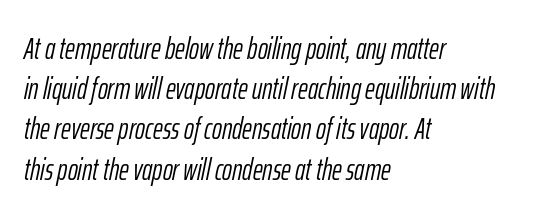
{"italic": "yes", "lean": "right", "slant_degrees": 12, "bold": "no", "weight": "light", "width": "condensed", "stroke_contrast": "low", "x_height": "medium", "monospaced": "no", "underline": "no", "align": "left", "line_spacing": "normal", "line_spacing_ratio": 1.34, "letter_spacing": "normal", "letter_spacing_em": 0.0, "glyph_px": 30}
